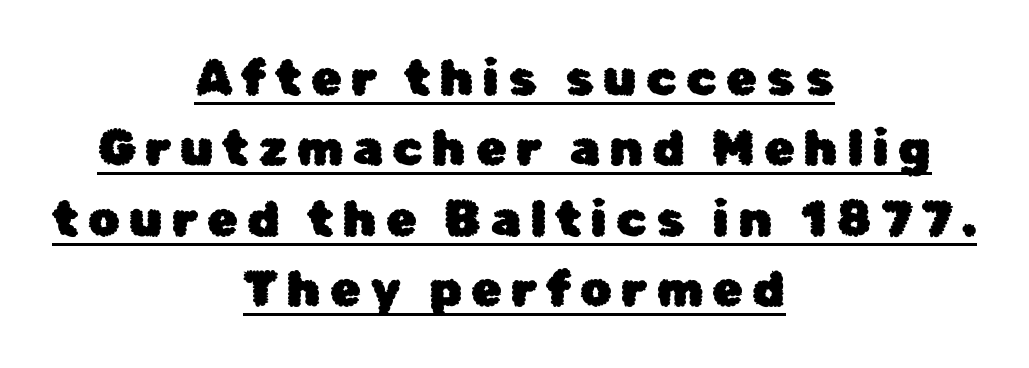
Q: Is the text italic (slanted)? A: No, it is upright.
Q: Is the typeface a serif or a sans-serif typeface? A: Sans-serif.
Q: Is the text underlined? A: Yes.
Q: How is the paragraph aligned? A: Centered.
Q: Is the spacing between lines tight, normal or loose? A: Normal.
Q: Width (condensed, normal, or wide)? A: Normal.
Q: Stroke contrast? A: Low.
Q: x-height? A: Medium.
Q: Monospaced? A: No.
